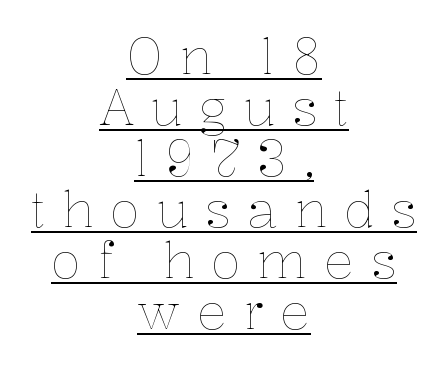
Here the designer chose a conventional face with non-uniform glyph widths. Short note: letters widely spaced. Posture: vertical. If you folded the block vertically in half, each line would mirror itself in length.
